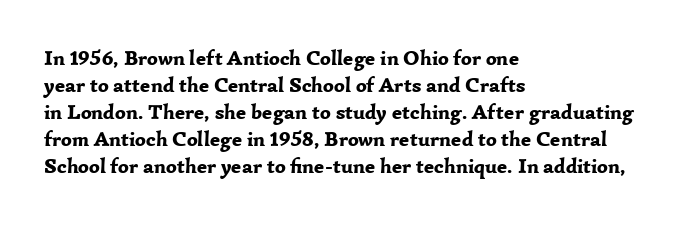
Q: Is the text bold? A: Yes.
Q: Is the text italic (slanted)? A: No, it is upright.
Q: Is the text underlined? A: No.
Q: How is the paragraph aligned? A: Left-aligned.
Q: Is the spacing between letters normal or unusually wide? A: Normal.
Q: Is the spacing between lines tight, normal or loose? A: Normal.
